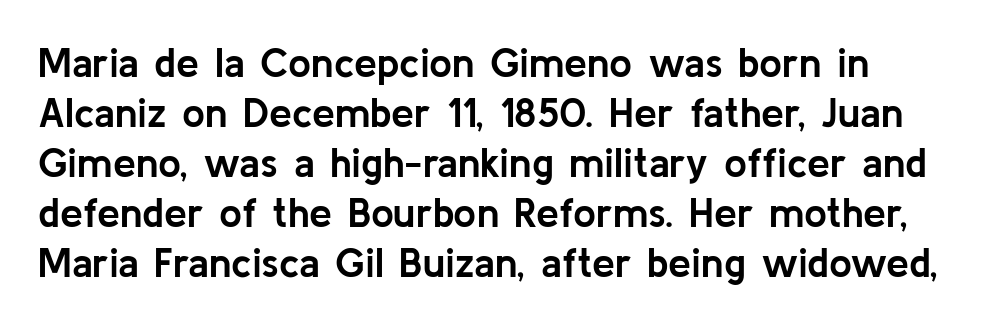
Q: Is the text bold? A: Yes.
Q: Is the text italic (slanted)? A: No, it is upright.
Q: Is the typeface a serif or a sans-serif typeface? A: Sans-serif.
Q: Is the text underlined? A: No.
Q: Is the spacing between letters normal or unusually wide? A: Normal.
Q: Width (condensed, normal, or wide)? A: Normal.
Q: Stroke contrast? A: Low.
Q: x-height? A: Medium.
Q: Monospaced? A: No.
